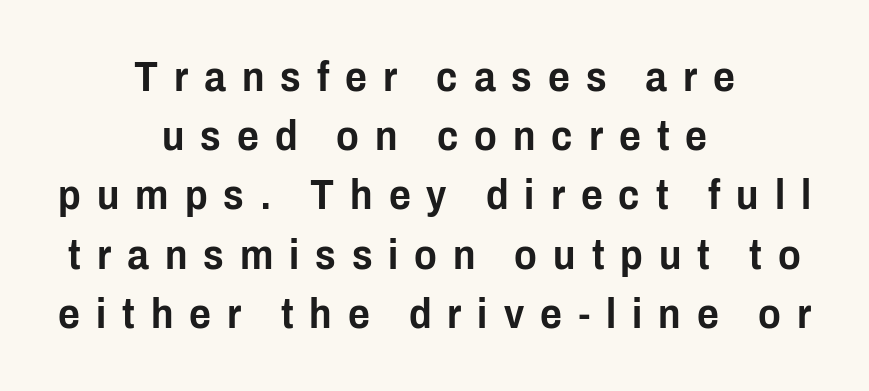
The image shows 42 px condensed sans-serif type, upright; set centered, normal line spacing (1.41x), unusually wide letter spacing (+0.38 em), not underlined; low stroke contrast and a medium x-height.
